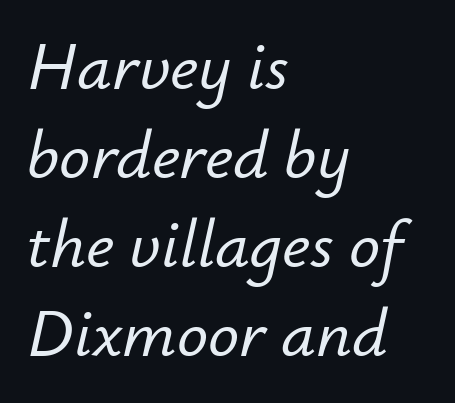
Visually the block forms a straight wall on the left and a jagged coastline on the right. Nobody touched the tracking dial on this one. Tall strokes in this sample are angled rather than plumb. The gap between lines stays unmarked. Note the varied advance widths — an 'i' is clearly narrower than an 'm'. Compared with typical paragraphs, the rows here are spaced about the same.
